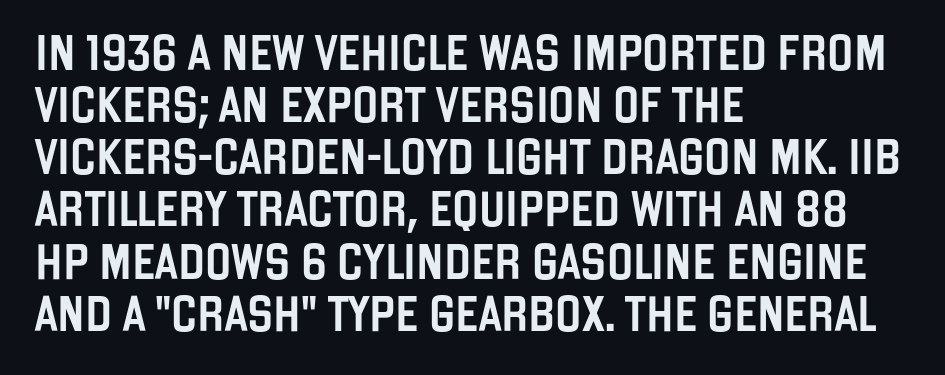
Rule under the text: the space is simply empty. The letters stand straight up with perfectly vertical stems. Note the varied advance widths — an 'i' is clearly narrower than an 'm'. Teacher's note: observe the even left margin — that is flush-left alignment. Serifs: no, the terminals of the letterforms are clean.
